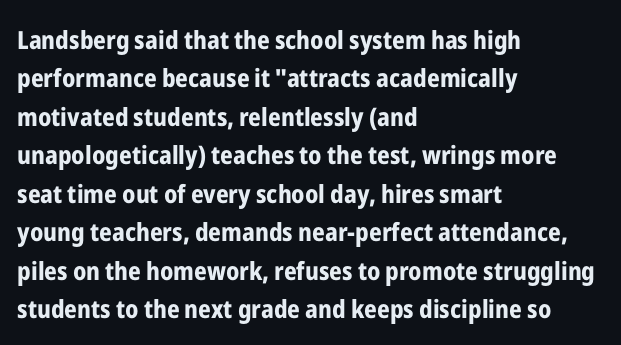
Q: Is the text bold? A: Yes.
Q: Is the text italic (slanted)? A: No, it is upright.
Q: Is the text underlined? A: No.
Q: How is the paragraph aligned? A: Left-aligned.
Q: Is the spacing between letters normal or unusually wide? A: Normal.
Q: Is the spacing between lines tight, normal or loose? A: Normal.
